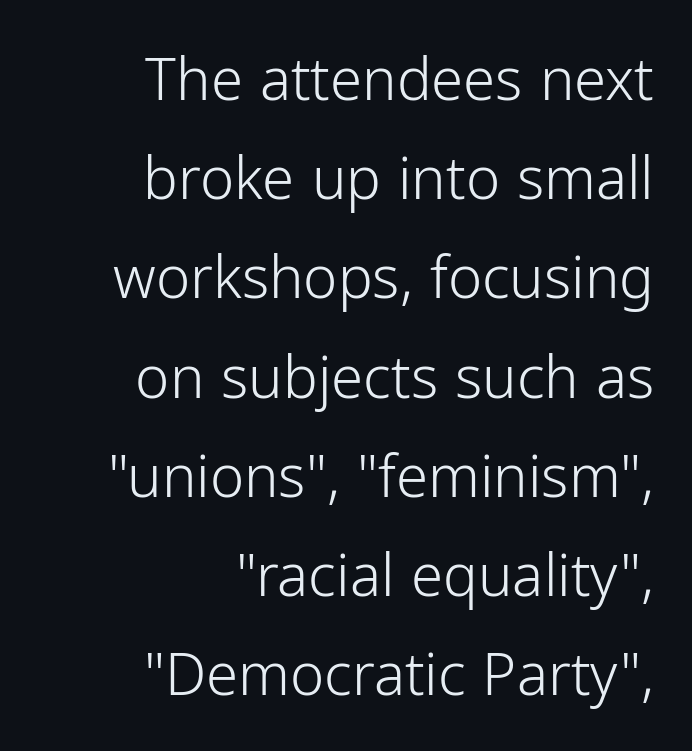
Observe the absence of serifs on each vertical stroke in this sample. Do the characters align in a grid? No, the font is proportional. The face used here is rendered with its standard letterfit. Every character sits straight up, as roman type does. Stems and bowls with no extra thickness — not bold. Each row of text sits above clean, open space.
